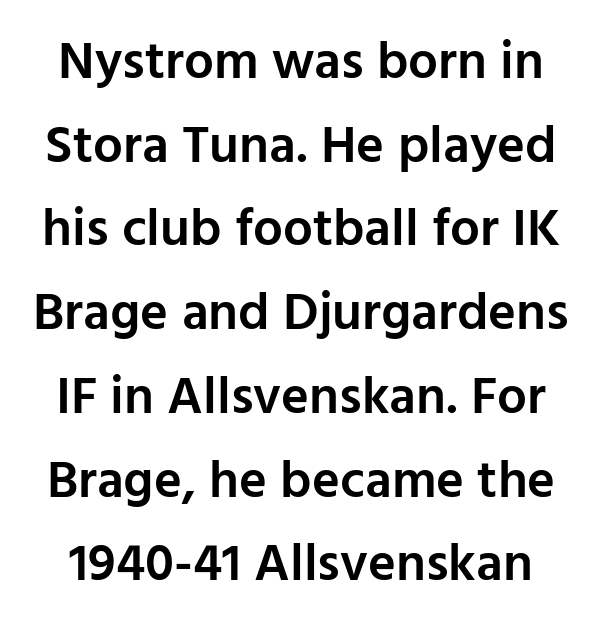
Q: Is the text bold? A: Semi-bold.
Q: Is the text italic (slanted)? A: No, it is upright.
Q: Is the typeface a serif or a sans-serif typeface? A: Sans-serif.
Q: Is the text underlined? A: No.
Q: Is the spacing between letters normal or unusually wide? A: Normal.
Q: Is the spacing between lines tight, normal or loose? A: Normal.
Q: Width (condensed, normal, or wide)? A: Normal.
Q: Stroke contrast? A: Low.
Q: x-height? A: Medium.
Q: Monospaced? A: No.
